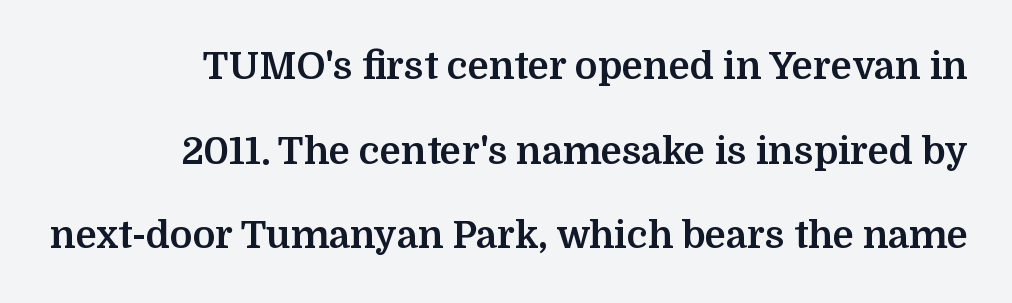
{"serif": "yes", "italic": "no", "bold": "yes", "weight": "bold", "width": "normal", "stroke_contrast": "medium", "x_height": "medium", "monospaced": "no", "underline": "no", "line_spacing": "loose", "line_spacing_ratio": 2.23, "letter_spacing": "normal", "letter_spacing_em": 0.0, "glyph_px": 38}
